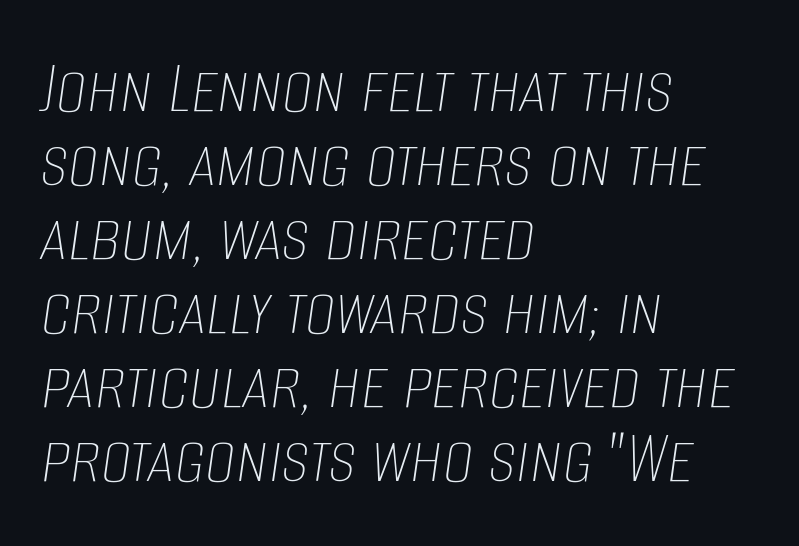
{"italic": "yes", "lean": "right", "slant_degrees": 8, "bold": "no", "weight": "thin", "width": "condensed", "stroke_contrast": "low", "x_height": "large", "monospaced": "no", "underline": "no", "align": "left", "line_spacing": "tight", "line_spacing_ratio": 0.96, "letter_spacing": "normal", "letter_spacing_em": 0.0, "glyph_px": 77}
